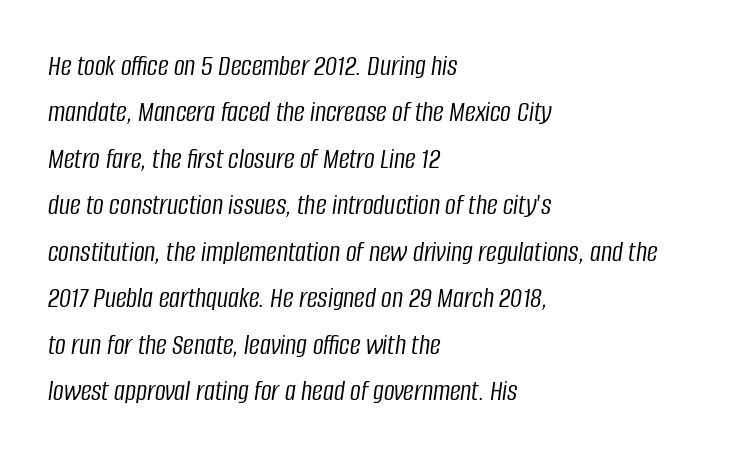
{"italic": "yes", "lean": "right", "slant_degrees": 8, "bold": "no", "weight": "light", "width": "condensed", "stroke_contrast": "low", "x_height": "large", "monospaced": "no", "underline": "no", "align": "left", "line_spacing": "normal", "line_spacing_ratio": 1.55, "letter_spacing": "normal", "letter_spacing_em": 0.0, "glyph_px": 30}
